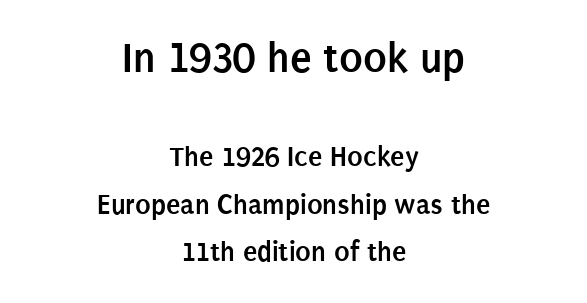
Q: Is the text bold? A: Yes.
Q: Is the text italic (slanted)? A: No, it is upright.
Q: Is the typeface a serif or a sans-serif typeface? A: Sans-serif.
Q: Is the text underlined? A: No.
Q: How is the paragraph aligned? A: Centered.
Q: Is the spacing between letters normal or unusually wide? A: Normal.
Q: Is the spacing between lines tight, normal or loose? A: Normal.
Q: Which block of text is set in a larger size, the first (top) or the second (bottom)? A: The first (top) one.
Q: Width (condensed, normal, or wide)? A: Condensed.
Q: Stroke contrast? A: Low.
Q: x-height? A: Large.
Q: Monospaced? A: No.
